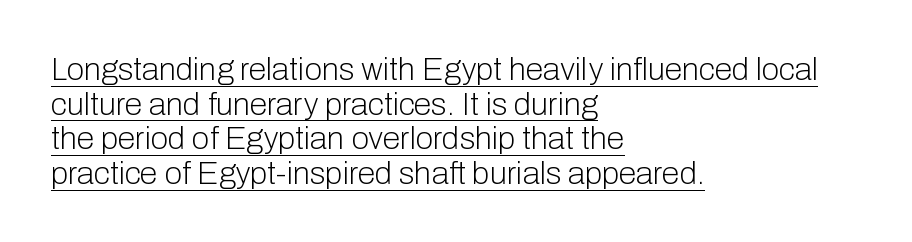
{"serif": "no", "italic": "no", "bold": "no", "weight": "light", "width": "normal", "stroke_contrast": "low", "x_height": "medium", "monospaced": "no", "underline": "yes", "align": "left", "line_spacing": "tight", "line_spacing_ratio": 1.08, "letter_spacing": "normal", "letter_spacing_em": 0.0, "glyph_px": 32}
